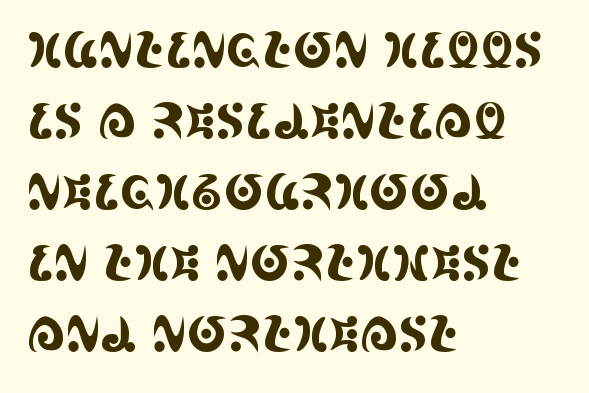
Q: Is the text italic (slanted)? A: No, it is upright.
Q: Is the typeface a serif or a sans-serif typeface? A: Serif.
Q: Is the text underlined? A: No.
Q: How is the paragraph aligned? A: Left-aligned.
Q: Is the spacing between letters normal or unusually wide? A: Normal.
Q: Is the spacing between lines tight, normal or loose? A: Normal.
Q: Width (condensed, normal, or wide)? A: Condensed.
Q: x-height? A: Large.
Q: Monospaced? A: No.
